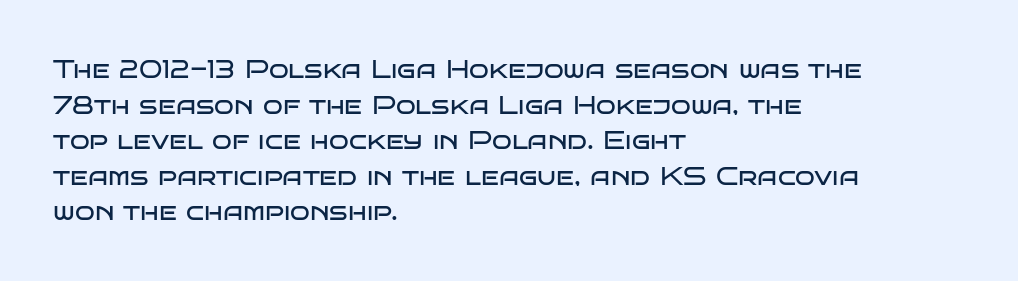
{"italic": "no", "bold": "no", "underline": "no", "align": "left", "line_spacing": "normal", "line_spacing_ratio": 1.37, "letter_spacing": "normal", "letter_spacing_em": 0.0, "glyph_px": 26}
